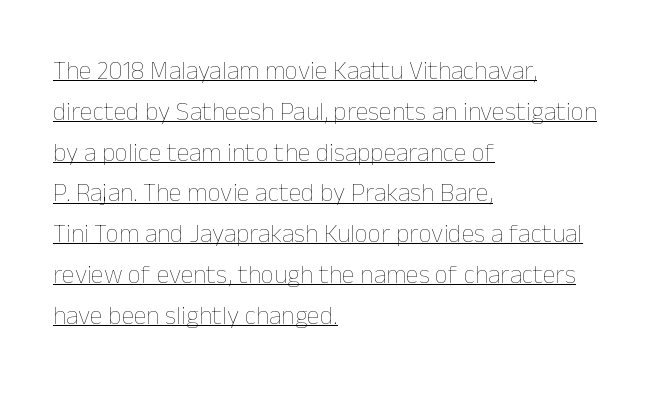
The lettering stays uniformly vertical, giving the passage a roman look. In designer terms, the underline attribute is active on this setting. Unbolded letterforms with no extra heft. If you drew a ruler down the left edge, every line would touch it. The passage shown stacks its lines at a standard gap. Tracking value appears to be zero — textbook default spacing.
